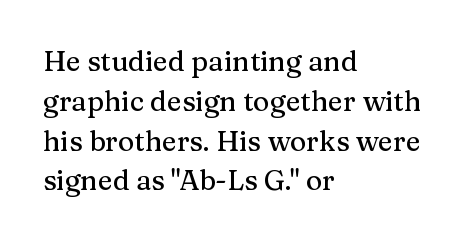
{"serif": "yes", "italic": "no", "width": "normal", "stroke_contrast": "medium", "x_height": "medium", "monospaced": "no", "underline": "no", "align": "left", "line_spacing": "normal", "line_spacing_ratio": 1.42, "letter_spacing": "normal", "letter_spacing_em": 0.0, "glyph_px": 28}
